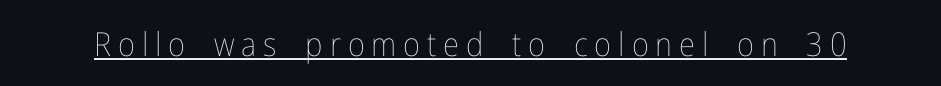
The image shows 33 px thin, condensed type, upright; set unusually wide letter spacing (+0.21 em), underlined; low stroke contrast and a medium x-height.
